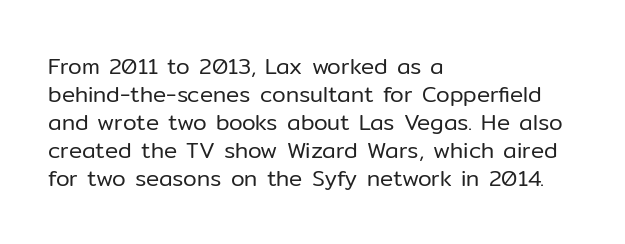
{"italic": "no", "bold": "no", "underline": "no", "align": "left", "line_spacing": "normal", "line_spacing_ratio": 1.27, "letter_spacing": "normal", "letter_spacing_em": 0.0, "glyph_px": 22}
